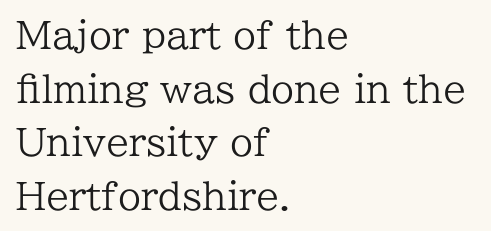
Q: Is the text bold? A: No.
Q: Is the text italic (slanted)? A: No, it is upright.
Q: Is the typeface a serif or a sans-serif typeface? A: Serif.
Q: Is the text underlined? A: No.
Q: How is the paragraph aligned? A: Left-aligned.
Q: Is the spacing between letters normal or unusually wide? A: Normal.
Q: Is the spacing between lines tight, normal or loose? A: Normal.
Q: Width (condensed, normal, or wide)? A: Normal.
Q: Stroke contrast? A: Low.
Q: x-height? A: Medium.
Q: Monospaced? A: No.
